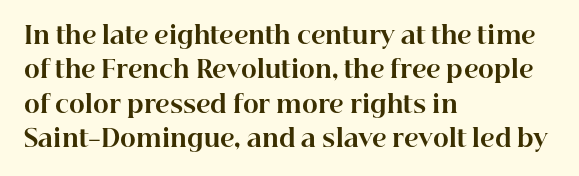
Q: Is the text bold? A: Yes.
Q: Is the text italic (slanted)? A: No, it is upright.
Q: Is the text underlined? A: No.
Q: How is the paragraph aligned? A: Left-aligned.
Q: Is the spacing between letters normal or unusually wide? A: Normal.
Q: Is the spacing between lines tight, normal or loose? A: Normal.
